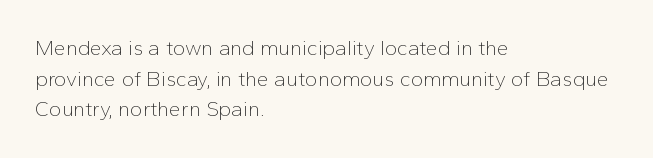
{"italic": "no", "bold": "no", "underline": "no", "align": "left", "line_spacing": "normal", "line_spacing_ratio": 1.46, "letter_spacing": "normal", "letter_spacing_em": 0.0, "glyph_px": 21}
